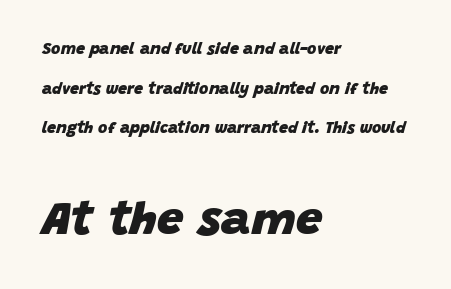
{"italic": "yes", "lean": "right", "slant_degrees": 15, "bold": "yes", "weight": "heavy", "width": "normal", "stroke_contrast": "low", "x_height": "large", "monospaced": "no", "underline": "no", "align": "left", "line_spacing": "loose", "line_spacing_ratio": 2.48, "letter_spacing": "normal", "letter_spacing_em": 0.0, "larger_block": "second", "size_ratio": 2.94, "glyph_px": 47}
